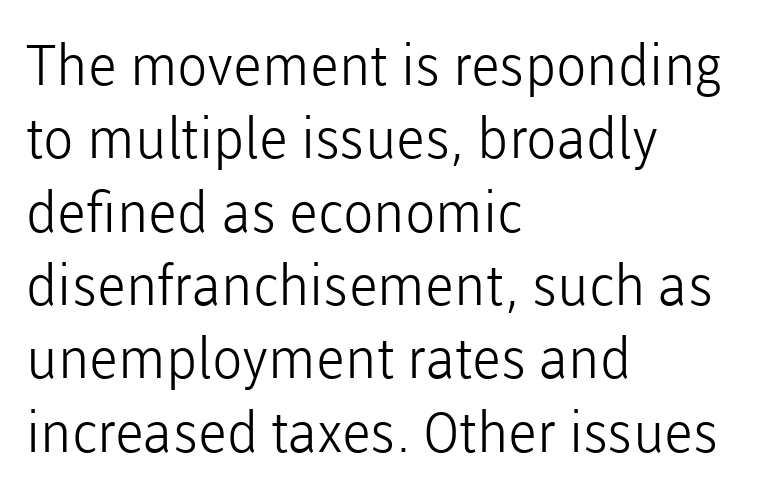
How would I describe the line gaps? Plain and ordinary. A typesetter would call this proportional, since set widths differ per character. Nobody drew a line under any word here. Serif or sans? Sans — the stroke terminals are bare. These lines keep a tight, regular rhythm from letter to letter.
